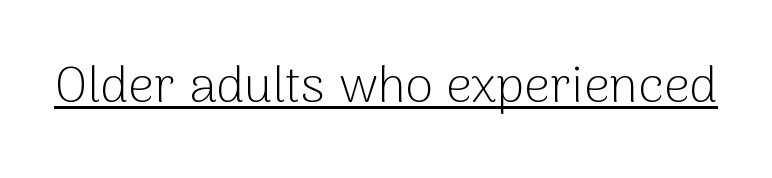
Does the lettering tilt? It doesn't — this is upright. Bold? No — there's no thickening of the strokes. Each letter keeps its own natural width here, so spacing adapts to shape. Look at the tracking — it's just the regular setting, nothing added.
